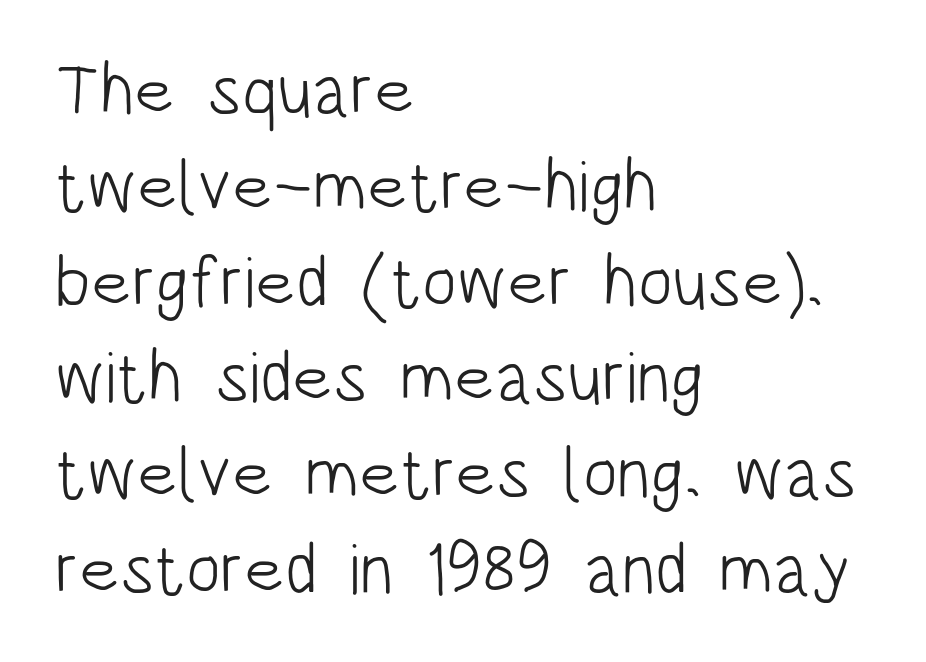
{"serif": "no", "italic": "no", "bold": "no", "weight": "light", "width": "condensed", "stroke_contrast": "low", "x_height": "large", "monospaced": "no", "underline": "no", "align": "left", "line_spacing": "normal", "line_spacing_ratio": 1.33, "letter_spacing": "normal", "letter_spacing_em": 0.0, "glyph_px": 72}
